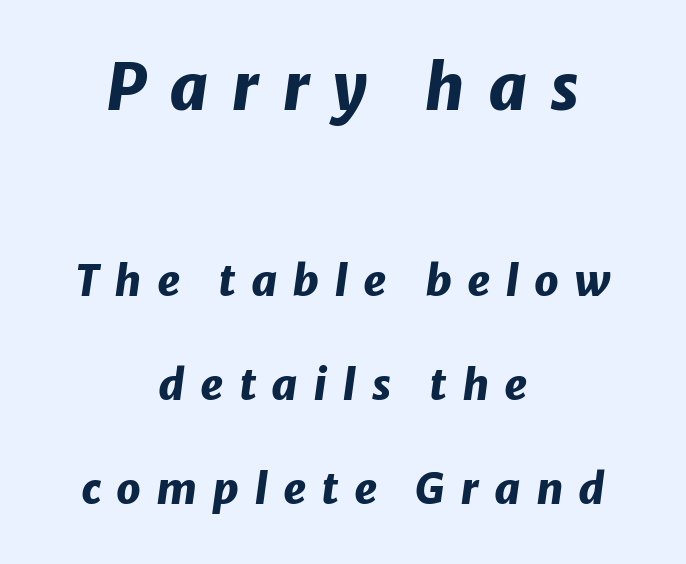
{"italic": "yes", "lean": "right", "slant_degrees": 8, "bold": "yes", "weight": "heavy", "width": "normal", "stroke_contrast": "low", "x_height": "medium", "monospaced": "no", "underline": "no", "align": "center", "line_spacing": "loose", "line_spacing_ratio": 2.42, "letter_spacing": "wide", "letter_spacing_em": 0.35, "larger_block": "first", "size_ratio": 1.49, "glyph_px": 64}
